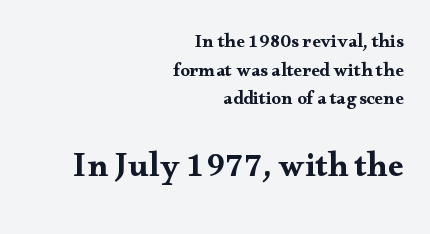
The image shows 34 px wide serif type, upright; set right-aligned, normal line spacing (1.51x), normal letter spacing, not underlined; the second (bottom) block is 1.79x larger; medium stroke contrast and a small x-height.
